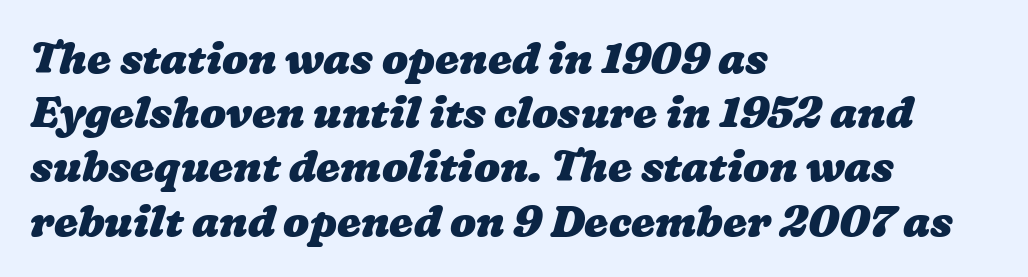
{"bold": "yes", "weight": "heavy", "width": "wide", "stroke_contrast": "low", "x_height": "medium", "monospaced": "no", "underline": "no", "align": "left", "line_spacing": "normal", "line_spacing_ratio": 1.26, "letter_spacing": "normal", "letter_spacing_em": 0.0, "glyph_px": 43}
